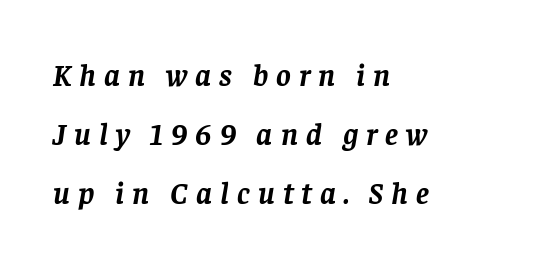
The image shows 31 px semibold serif type, italic (leaning right); set left-aligned, loose line spacing (1.91x), unusually wide letter spacing (+0.26 em), not underlined; low stroke contrast and a large x-height.
